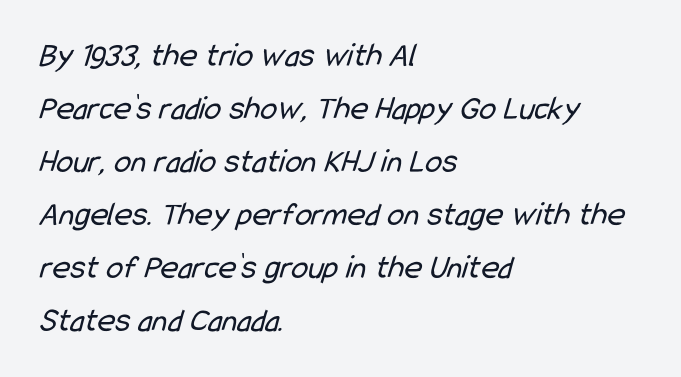
{"serif": "no", "bold": "no", "weight": "regular", "width": "condensed", "stroke_contrast": "low", "x_height": "medium", "monospaced": "no", "underline": "no", "align": "left", "line_spacing": "normal", "line_spacing_ratio": 1.56, "letter_spacing": "normal", "letter_spacing_em": 0.0, "glyph_px": 34}
